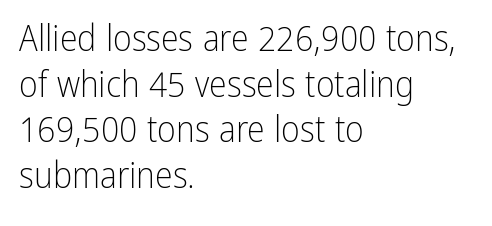
{"serif": "no", "italic": "no", "bold": "no", "weight": "light", "width": "condensed", "stroke_contrast": "low", "x_height": "medium", "monospaced": "no", "underline": "no", "align": "left", "line_spacing": "normal", "line_spacing_ratio": 1.27, "letter_spacing": "normal", "letter_spacing_em": 0.0, "glyph_px": 36}
